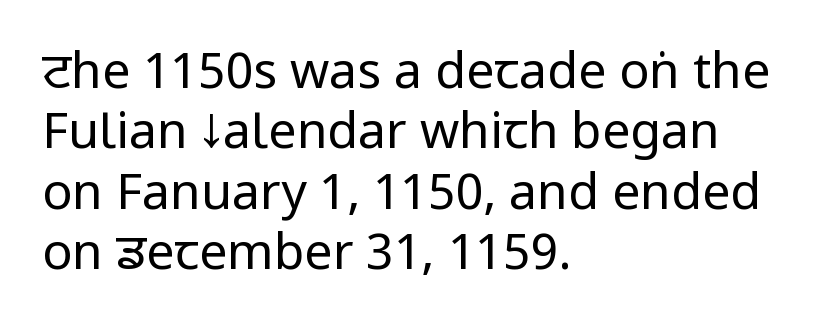
The image shows 50 px regular-weight, condensed sans-serif type, upright; set left-aligned, line spacing 1.21x, normal letter spacing, not underlined; low stroke contrast and a large x-height.
